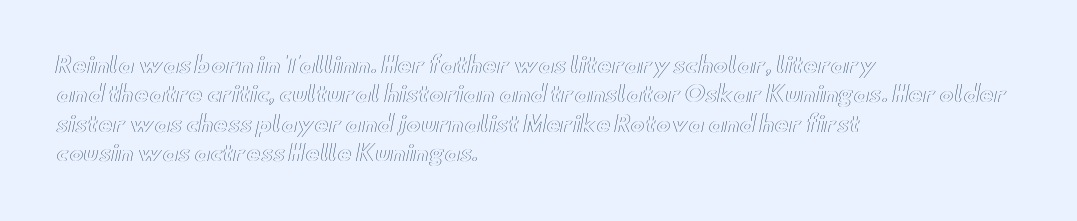
Glyph-to-glyph distance matches everyday printed text. If you drew a ruler down the left edge, every line would touch it. No word sits above an underline. The line-height multiplier appears to be the usual default.
